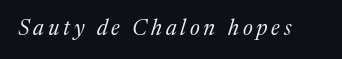
Q: Is the text bold? A: No.
Q: Is the text italic (slanted)? A: Yes, it leans right by about 17 degrees.
Q: Is the text underlined? A: No.
